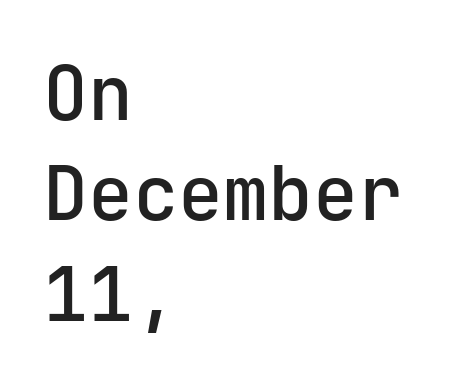
{"serif": "no", "italic": "no", "bold": "semi", "weight": "semibold", "width": "normal", "stroke_contrast": "low", "x_height": "medium", "underline": "no", "align": "left", "line_spacing": "normal", "line_spacing_ratio": 1.34, "letter_spacing": "normal", "letter_spacing_em": 0.0, "glyph_px": 75}
